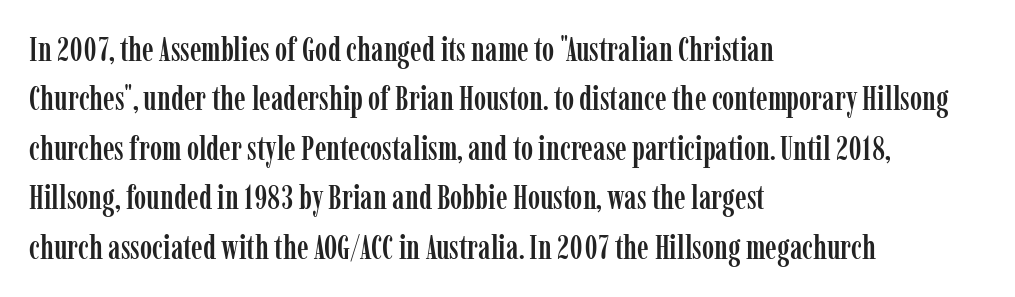
{"serif": "yes", "italic": "no", "width": "condensed", "stroke_contrast": "low", "x_height": "medium", "monospaced": "no", "underline": "no", "align": "left", "line_spacing": "normal", "line_spacing_ratio": 1.5, "letter_spacing": "normal", "letter_spacing_em": 0.0, "glyph_px": 33}
